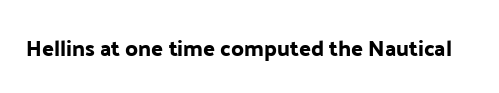
Tall strokes in this sample are plumb rather than angled. Short note: letters normally spaced. Lines of text with bare space underneath.
